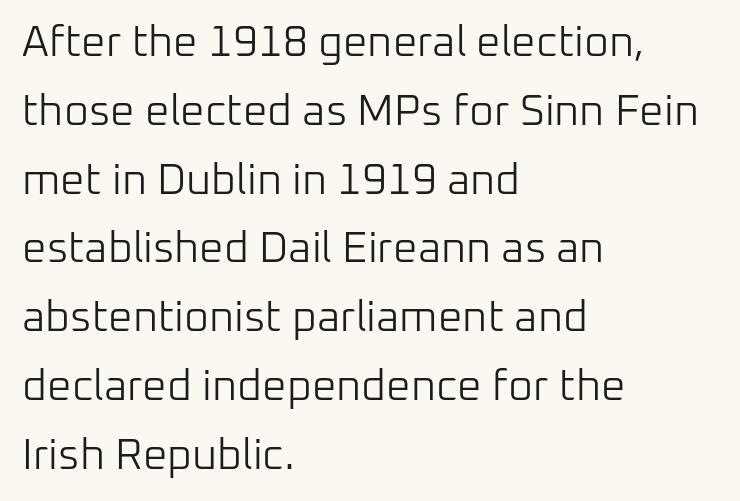
The letters stand upright; this is a roman face. The strokes carry an ordinary text weight at most. Each row of text sits above clean, open space. The passage shown is typed in a proportional face where columns would drift.
